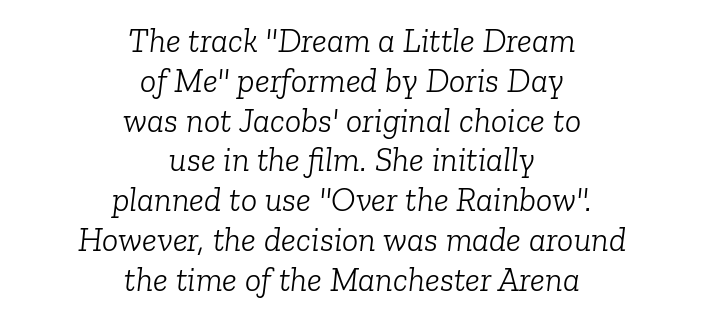
The image shows 34 px light serif type, italic (leaning right); set centered, line spacing 1.17x, normal letter spacing, not underlined; low stroke contrast and a medium x-height.
